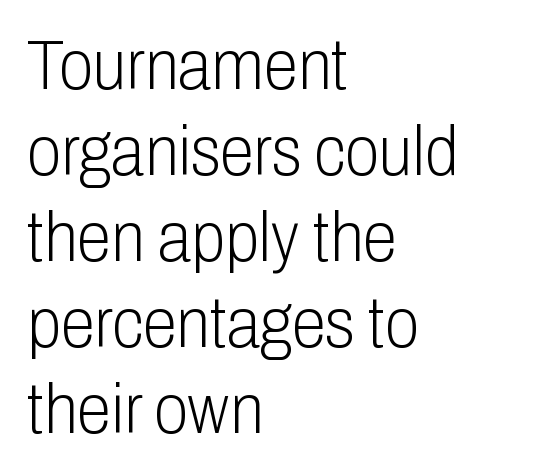
The glyphs in this specimen are sans serif. This reads as an unemphasized weight, regular at the heaviest. This sample uses an upright cut, with every glyph sitting square on the baseline. The strip under each line holds only bare page.
